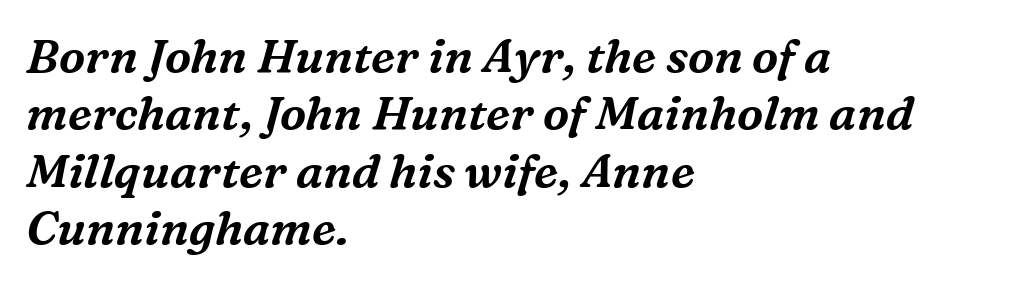
{"serif": "yes", "italic": "yes", "lean": "right", "slant_degrees": 16, "width": "normal", "stroke_contrast": "medium", "x_height": "medium", "monospaced": "no", "underline": "no", "align": "left", "line_spacing_ratio": 1.22, "letter_spacing": "normal", "letter_spacing_em": 0.0, "glyph_px": 47}
